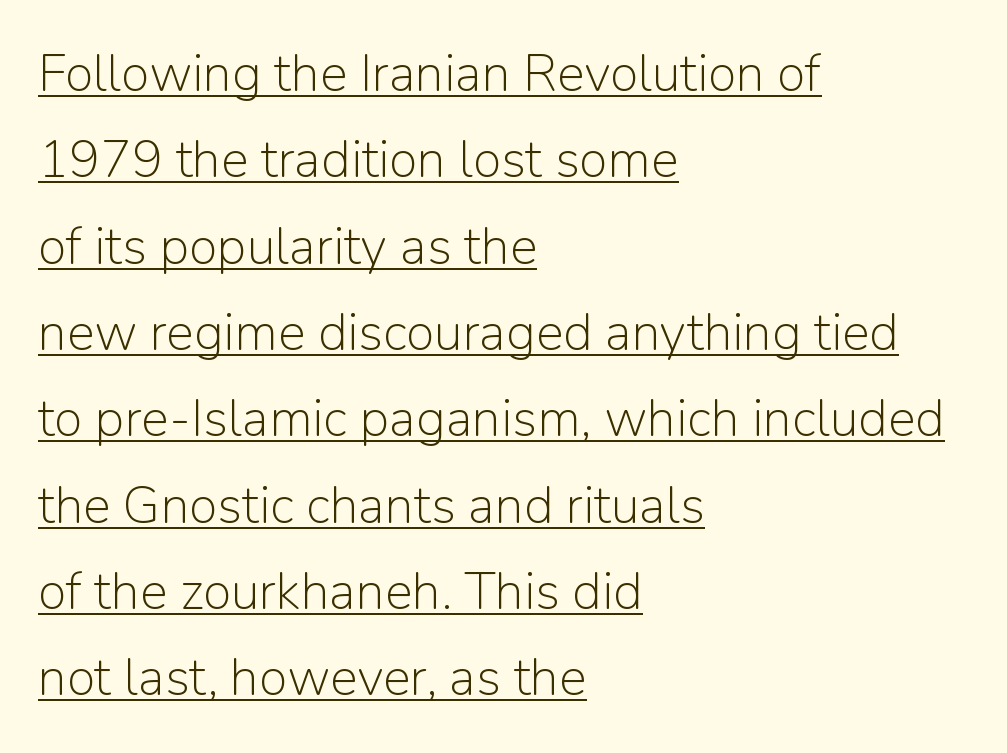
Q: Is the text bold? A: No.
Q: Is the text italic (slanted)? A: No, it is upright.
Q: Is the typeface a serif or a sans-serif typeface? A: Sans-serif.
Q: Is the text underlined? A: Yes.
Q: How is the paragraph aligned? A: Left-aligned.
Q: Is the spacing between letters normal or unusually wide? A: Normal.
Q: Is the spacing between lines tight, normal or loose? A: Normal.
Q: Width (condensed, normal, or wide)? A: Normal.
Q: Stroke contrast? A: Low.
Q: x-height? A: Medium.
Q: Monospaced? A: No.
